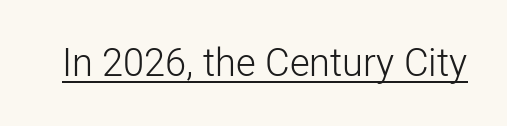
Rendered with straight, roman letterforms. Caption: face not bold, strokes unweighted. Somebody hit Ctrl+U on this one — the words are underlined. This sample uses plain, unmodified letter spacing. The face used here is proportionally spaced, like ordinary book or web type. The text was rendered using a sans face with plain stroke endings.
